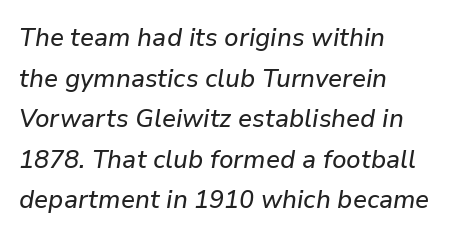
The image shows 26 px text type, italic (leaning right); set left-aligned, normal line spacing (1.56x), normal letter spacing, not underlined.
